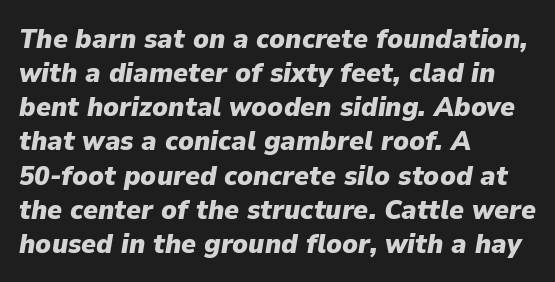
{"italic": "yes", "lean": "right", "slant_degrees": 9, "bold": "yes", "weight": "heavy", "width": "normal", "stroke_contrast": "low", "x_height": "medium", "monospaced": "no", "underline": "no", "align": "left", "line_spacing_ratio": 1.22, "letter_spacing": "normal", "letter_spacing_em": 0.0, "glyph_px": 28}
